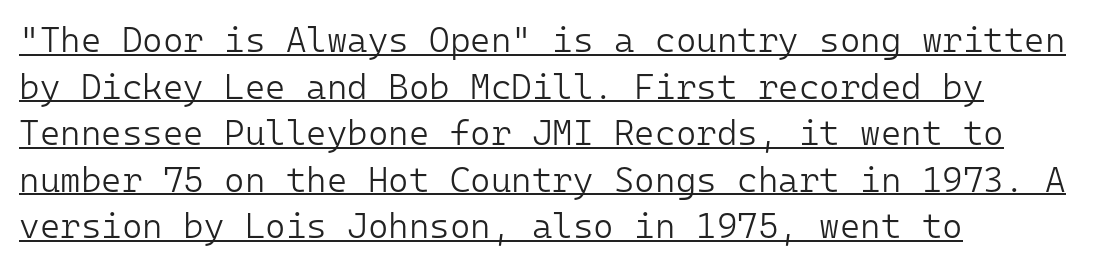
{"serif": "no", "italic": "no", "bold": "no", "weight": "light", "width": "normal", "stroke_contrast": "low", "x_height": "medium", "monospaced": "yes", "underline": "yes", "align": "left", "line_spacing": "normal", "line_spacing_ratio": 1.33, "letter_spacing": "normal", "letter_spacing_em": 0.0, "glyph_px": 35}
